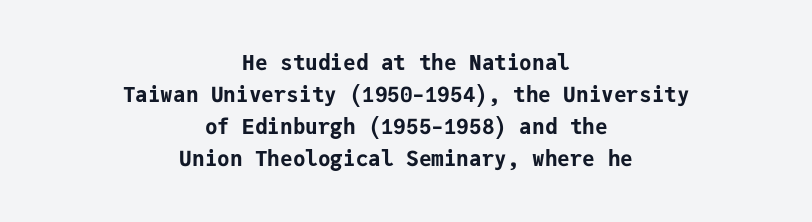
Q: Is the text bold? A: Yes.
Q: Is the text italic (slanted)? A: No, it is upright.
Q: Is the text underlined? A: No.
Q: How is the paragraph aligned? A: Centered.
Q: Is the spacing between letters normal or unusually wide? A: Normal.
Q: Is the spacing between lines tight, normal or loose? A: Normal.
